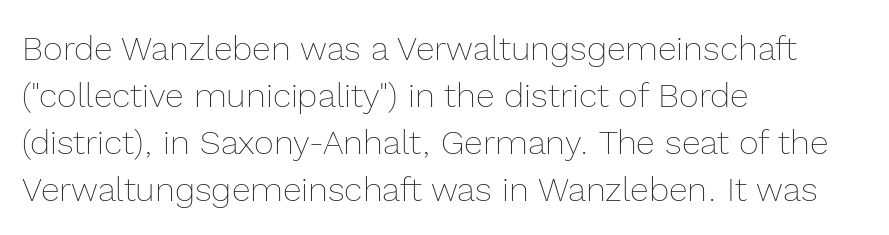
Counters stay open thanks to moderate or lighter strokes. Is there any slant? The stems are plumb. Default kerning and tracking; the words read as compact shapes. You could not count columns in this text — the font is proportionally spaced.
